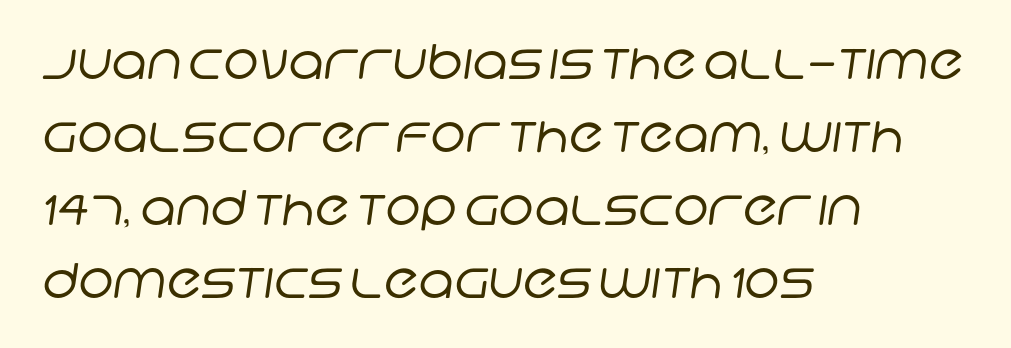
These lines are rendered in a variable-pitch font. Heft: none added — not bold. You could call the tracking neutral — neither tight nor loose. Alignment: flush left. Glance below the letters and you will spot only blank space. Does the leading feel generous? No, just average.
